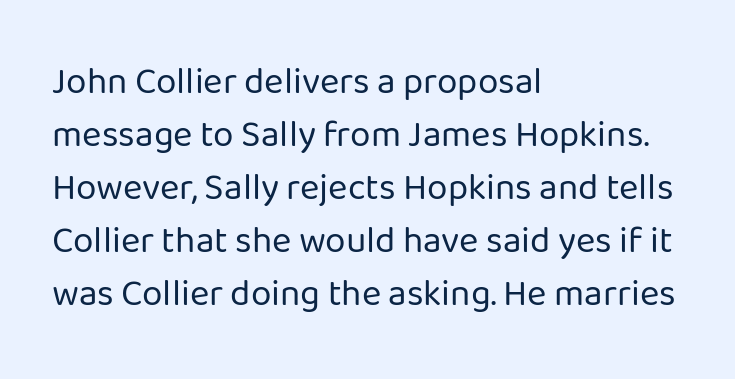
{"serif": "no", "italic": "no", "bold": "no", "weight": "regular", "width": "normal", "stroke_contrast": "low", "x_height": "medium", "monospaced": "no", "underline": "no", "align": "left", "line_spacing": "normal", "line_spacing_ratio": 1.43, "letter_spacing": "normal", "letter_spacing_em": 0.0, "glyph_px": 37}
